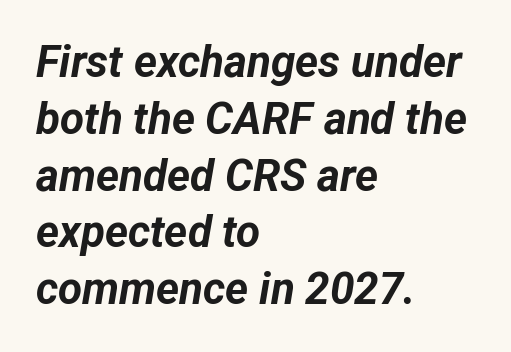
{"italic": "yes", "lean": "right", "slant_degrees": 12, "bold": "yes", "weight": "bold", "width": "normal", "stroke_contrast": "low", "x_height": "medium", "monospaced": "no", "underline": "no", "align": "left", "line_spacing": "normal", "line_spacing_ratio": 1.29, "letter_spacing": "normal", "letter_spacing_em": 0.0, "glyph_px": 44}
